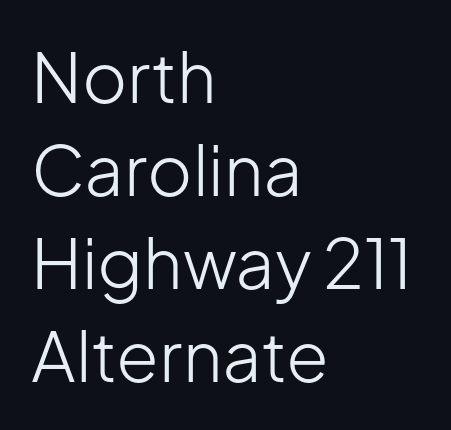
Q: Is the text bold? A: No.
Q: Is the text italic (slanted)? A: No, it is upright.
Q: Is the typeface a serif or a sans-serif typeface? A: Sans-serif.
Q: Is the text underlined? A: No.
Q: How is the paragraph aligned? A: Left-aligned.
Q: Is the spacing between letters normal or unusually wide? A: Normal.
Q: Is the spacing between lines tight, normal or loose? A: Normal.
Q: Width (condensed, normal, or wide)? A: Normal.
Q: Stroke contrast? A: Low.
Q: x-height? A: Medium.
Q: Monospaced? A: No.
